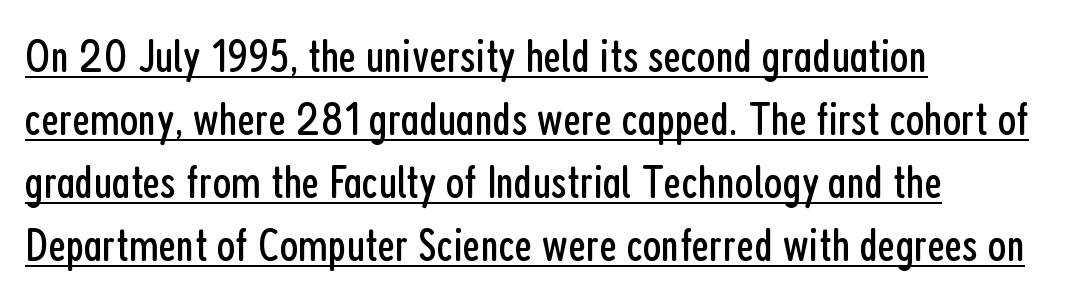
The image shows 48 px regular-weight, condensed sans-serif type, upright; set left-aligned, normal line spacing (1.31x), normal letter spacing, underlined; low stroke contrast and a medium x-height.
